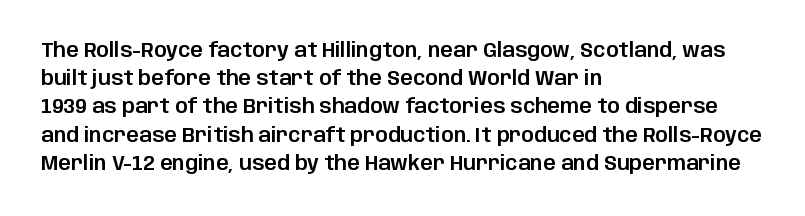
Quick note: interline space is typical. Layout note: lines flush left. The tracking reads as untouched default to a designer's eye. The passage shown is not underscored anywhere. The type sits square on the baseline with zero lean.
